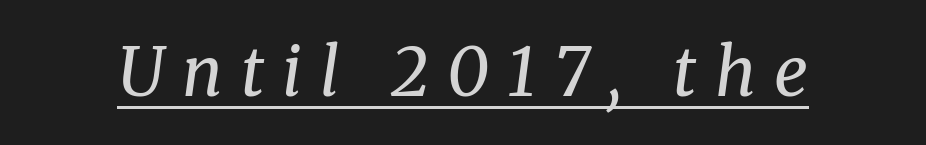
Each letter keeps its own natural width here, so spacing adapts to shape. Ink coverage per letter is moderate at most. Looks like someone drew a line under every word here. The tracking reads as deliberately expanded to a designer's eye.
